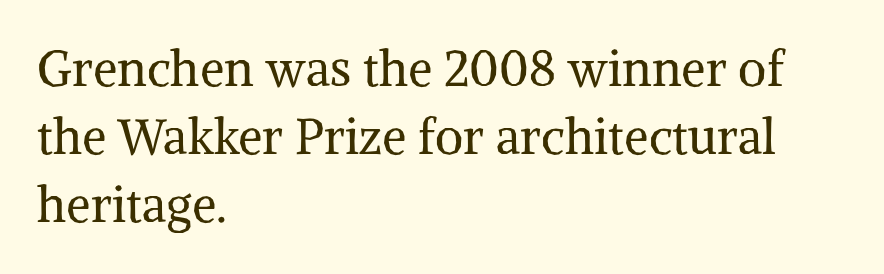
Q: Is the text bold? A: No.
Q: Is the text italic (slanted)? A: No, it is upright.
Q: Is the typeface a serif or a sans-serif typeface? A: Serif.
Q: Is the text underlined? A: No.
Q: How is the paragraph aligned? A: Left-aligned.
Q: Is the spacing between letters normal or unusually wide? A: Normal.
Q: Is the spacing between lines tight, normal or loose? A: Normal.
Q: Width (condensed, normal, or wide)? A: Normal.
Q: Stroke contrast? A: Medium.
Q: x-height? A: Medium.
Q: Monospaced? A: No.
